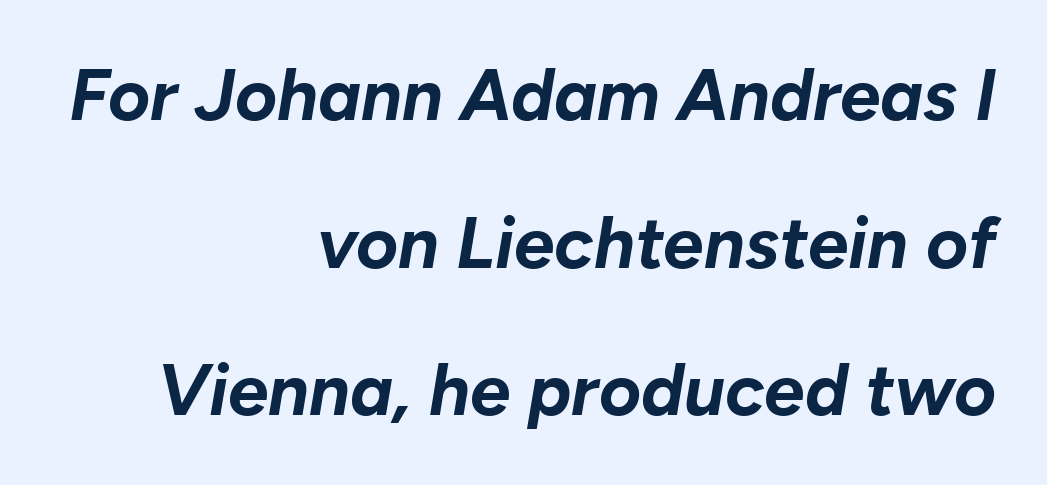
Q: Is the text bold? A: Yes.
Q: Is the text italic (slanted)? A: Yes, it leans right by about 10 degrees.
Q: Is the text underlined? A: No.
Q: How is the paragraph aligned? A: Right-aligned.
Q: Is the spacing between letters normal or unusually wide? A: Normal.
Q: Is the spacing between lines tight, normal or loose? A: Loose.
Q: Width (condensed, normal, or wide)? A: Normal.
Q: Stroke contrast? A: Low.
Q: x-height? A: Medium.
Q: Monospaced? A: No.
